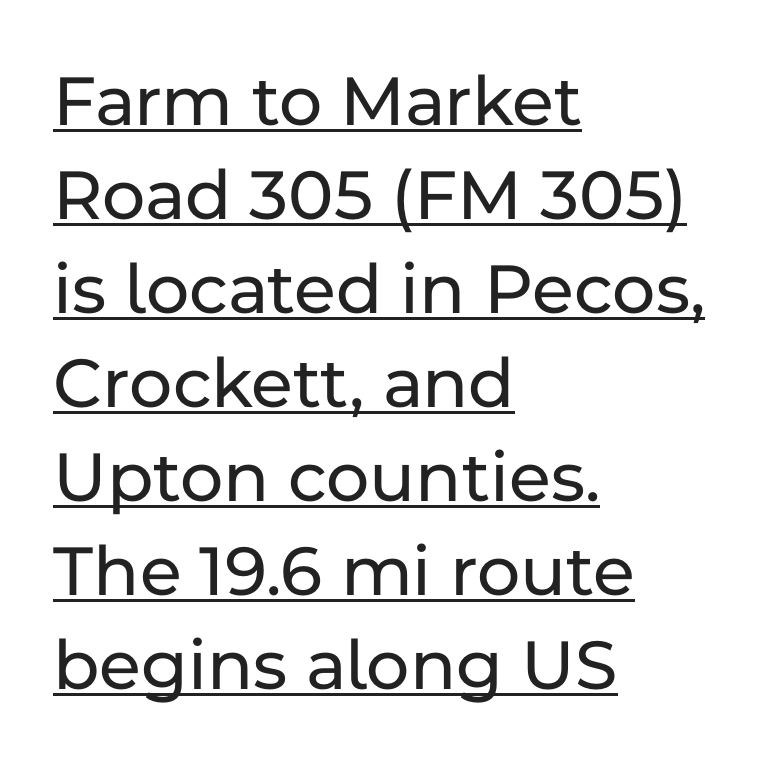
{"serif": "no", "italic": "no", "width": "normal", "stroke_contrast": "low", "x_height": "medium", "monospaced": "no", "underline": "yes", "align": "left", "line_spacing": "normal", "line_spacing_ratio": 1.27, "letter_spacing": "normal", "letter_spacing_em": 0.0, "glyph_px": 74}
